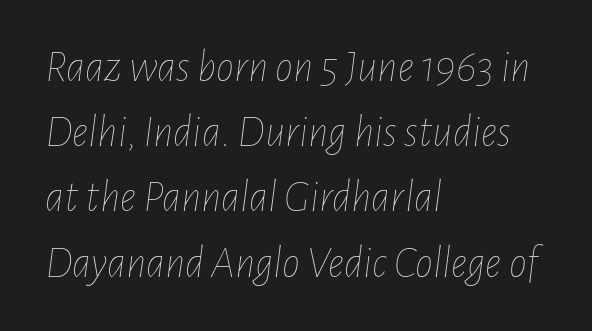
The image shows 45 px thin, condensed type, italic (leaning right); set left-aligned, normal line spacing (1.45x), normal letter spacing, not underlined; low stroke contrast and a medium x-height.
